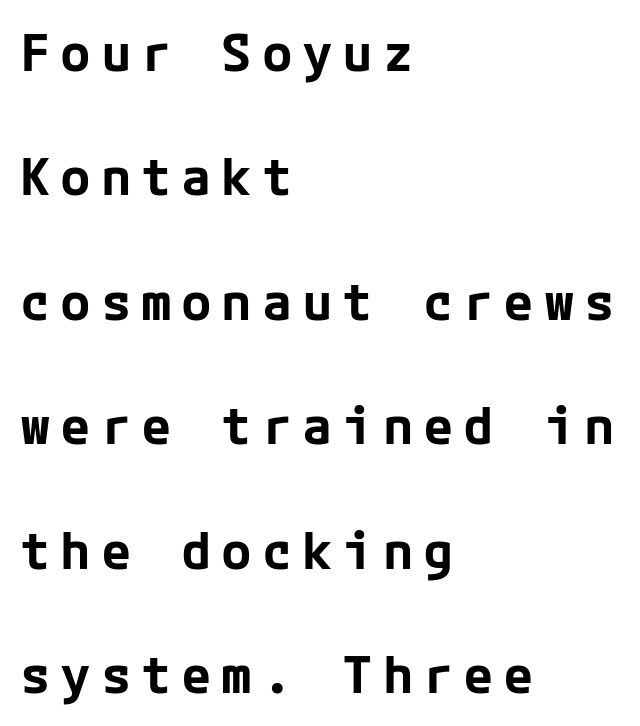
Q: Is the text bold? A: Yes.
Q: Is the text italic (slanted)? A: No, it is upright.
Q: Is the typeface a serif or a sans-serif typeface? A: Sans-serif.
Q: Is the text underlined? A: No.
Q: How is the paragraph aligned? A: Left-aligned.
Q: Is the spacing between lines tight, normal or loose? A: Loose.
Q: Width (condensed, normal, or wide)? A: Normal.
Q: Stroke contrast? A: Low.
Q: x-height? A: Medium.
